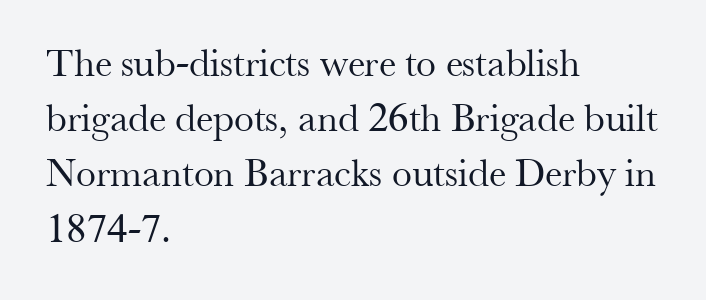
Is this a sans? No — the strokes have serifs. Each letter keeps its own natural width here, so spacing adapts to shape. There is no visible air inserted between adjacent glyphs. In terms of leading, this rendering sits right in the middle. If you drew a line through each stem, it would be perfectly vertical.
